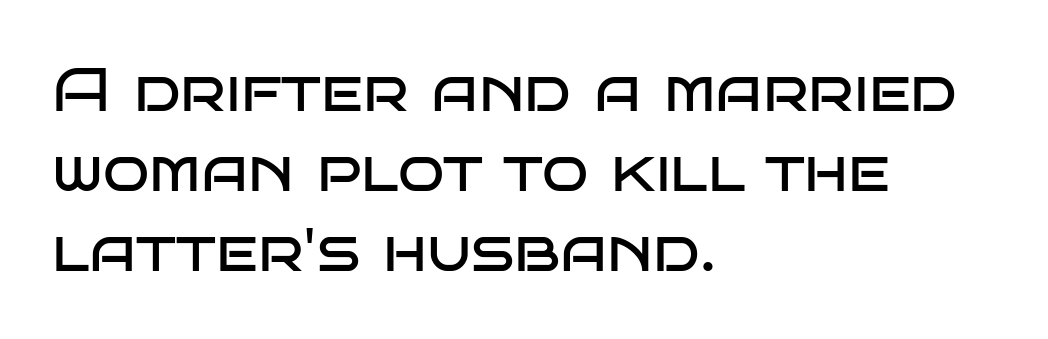
The image shows 61 px regular-weight, wide sans-serif type, upright; set left-aligned, normal line spacing (1.31x), normal letter spacing, not underlined; low stroke contrast and a large x-height.
